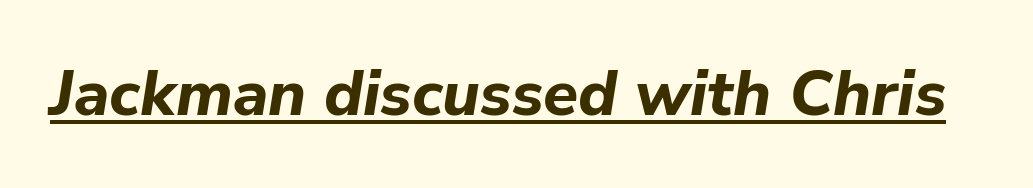
Q: Is the text bold? A: Yes.
Q: Is the text italic (slanted)? A: Yes, it leans right by about 9 degrees.
Q: Is the text underlined? A: Yes.
Q: Is the spacing between letters normal or unusually wide? A: Normal.
Q: Width (condensed, normal, or wide)? A: Normal.
Q: Stroke contrast? A: Low.
Q: x-height? A: Medium.
Q: Monospaced? A: No.
